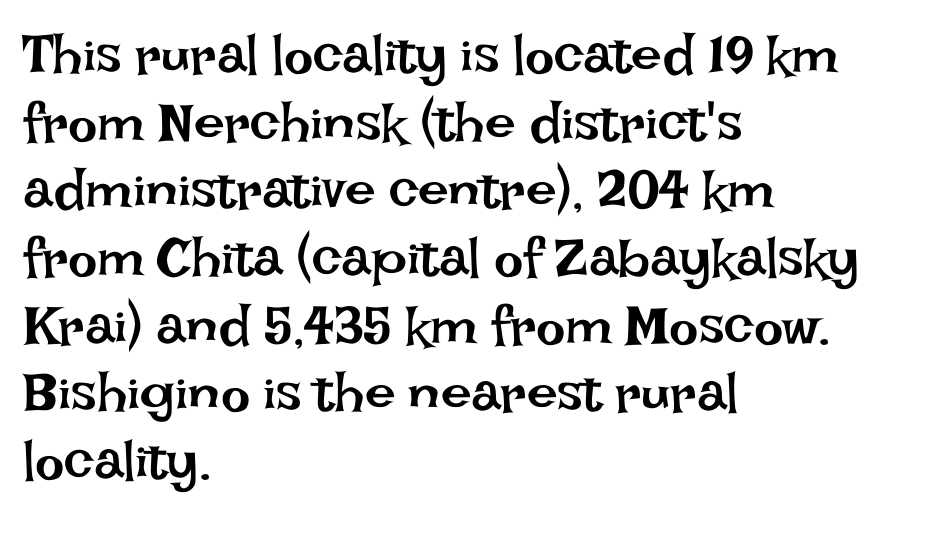
Look at the tracking — it's just the regular setting, nothing added. Nope, not italic — everything's standing straight. Alignment: flush left. The zone under the glyphs is completely vacant.
